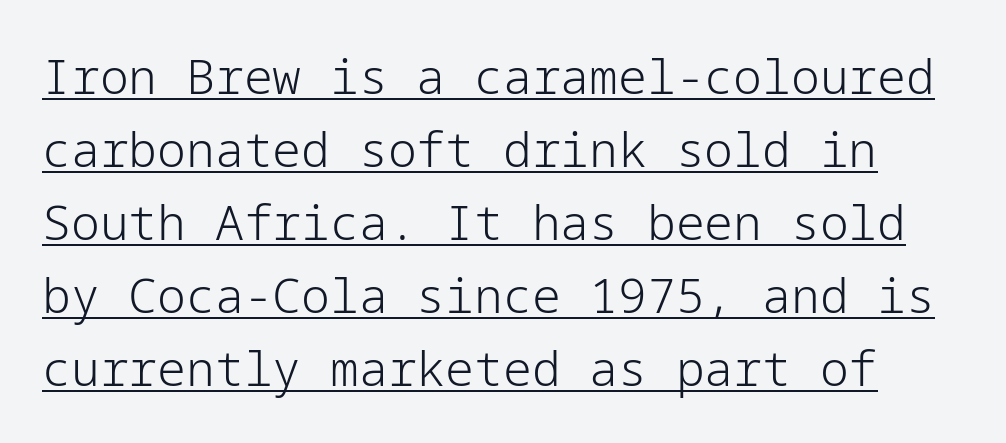
Q: Is the text bold? A: No.
Q: Is the text italic (slanted)? A: No, it is upright.
Q: Is the typeface a serif or a sans-serif typeface? A: Sans-serif.
Q: Is the text underlined? A: Yes.
Q: Is the spacing between letters normal or unusually wide? A: Normal.
Q: Is the spacing between lines tight, normal or loose? A: Normal.
Q: Width (condensed, normal, or wide)? A: Normal.
Q: Stroke contrast? A: Low.
Q: x-height? A: Medium.
